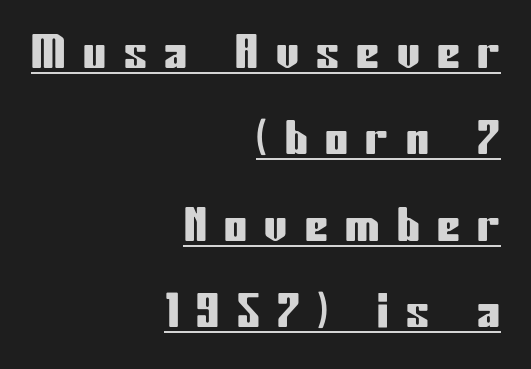
The letters stand straight up with perfectly vertical stems. The passage shown is underscored from start to finish. Observe the wide spacing: letters keep a clear distance from each other. Serifs: no, the terminals of the letterforms are clean. The letters advance in unequal steps, a hallmark of proportional type.
